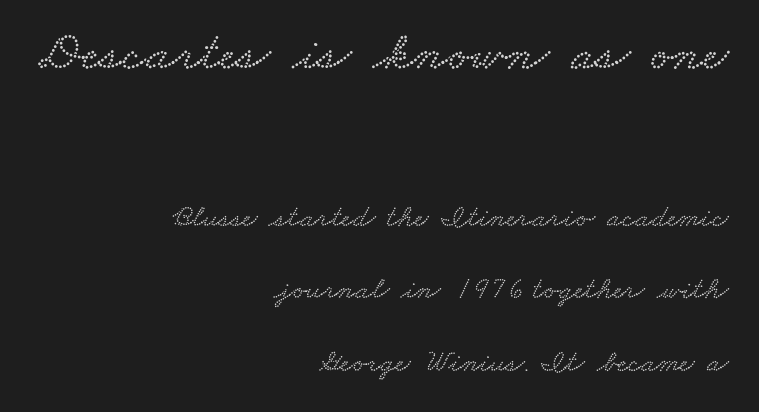
The image shows 55 px wide type; set right-aligned, loose line spacing (2.34x), normal letter spacing, not underlined; the first (top) block is 1.77x larger; low stroke contrast and a small x-height.
